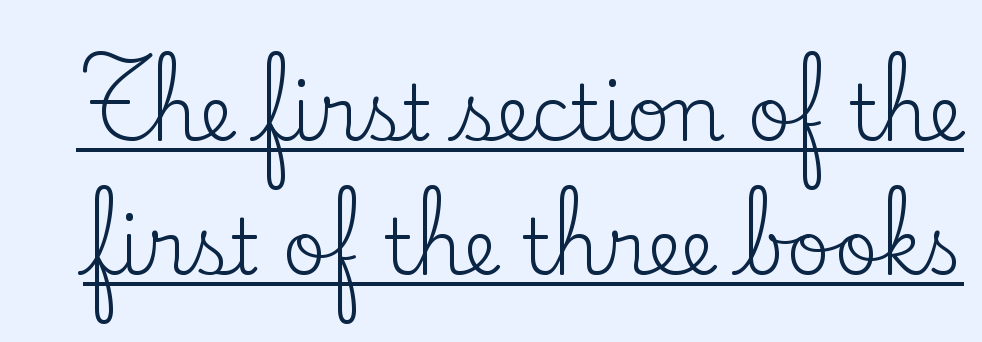
The image shows 76 px regular-weight type, upright; set line spacing 1.76x, normal letter spacing, underlined; low stroke contrast and a small x-height.
